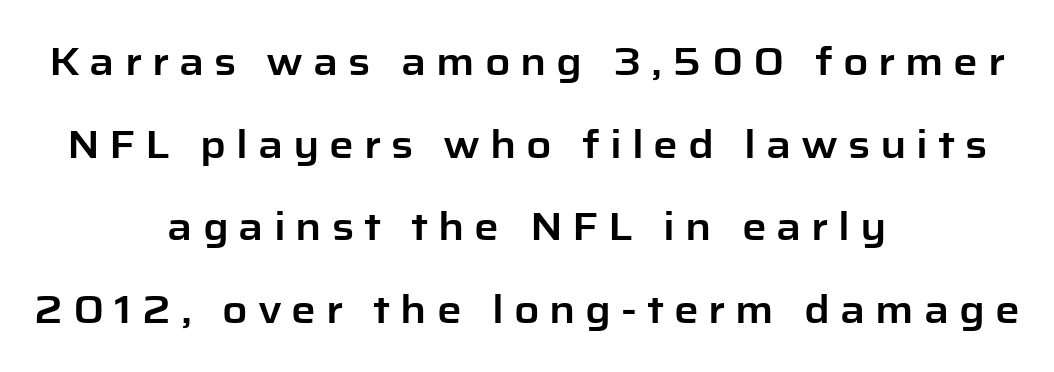
{"serif": "no", "italic": "no", "width": "normal", "stroke_contrast": "low", "x_height": "medium", "monospaced": "no", "underline": "no", "align": "center", "line_spacing": "loose", "line_spacing_ratio": 2.12, "letter_spacing": "wide", "letter_spacing_em": 0.25, "glyph_px": 39}
